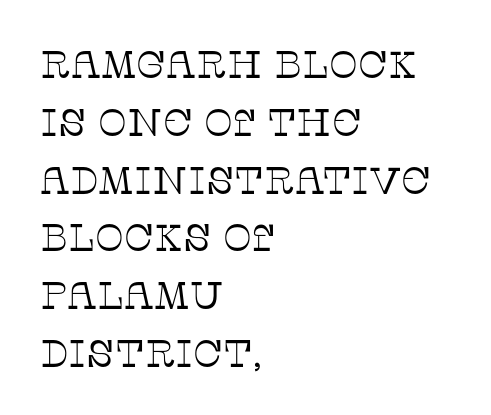
Q: Is the text bold? A: No.
Q: Is the text italic (slanted)? A: No, it is upright.
Q: Is the typeface a serif or a sans-serif typeface? A: Serif.
Q: Is the text underlined? A: No.
Q: How is the paragraph aligned? A: Left-aligned.
Q: Is the spacing between letters normal or unusually wide? A: Normal.
Q: Is the spacing between lines tight, normal or loose? A: Normal.
Q: Width (condensed, normal, or wide)? A: Normal.
Q: Stroke contrast? A: Low.
Q: x-height? A: Large.
Q: Monospaced? A: No.
